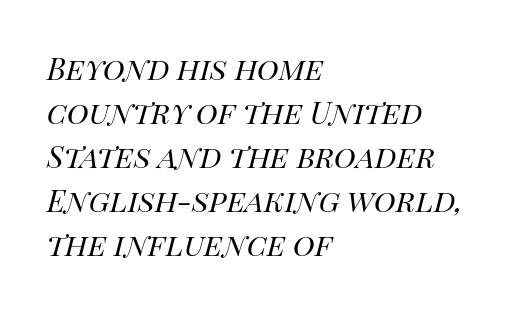
Q: Is the text bold? A: No.
Q: Is the text italic (slanted)? A: Yes, it leans right by about 14 degrees.
Q: Is the text underlined? A: No.
Q: How is the paragraph aligned? A: Left-aligned.
Q: Is the spacing between letters normal or unusually wide? A: Normal.
Q: Is the spacing between lines tight, normal or loose? A: Normal.
Q: Width (condensed, normal, or wide)? A: Normal.
Q: Stroke contrast? A: High.
Q: x-height? A: Large.
Q: Monospaced? A: No.
